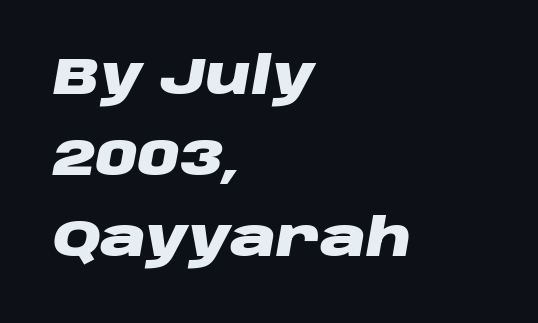
The passage shown has conventional tracking throughout. Varying glyph widths throughout — classic text-font behaviour. How heavy is the stroke? Heavy — this is a bold. The space beneath each line is pristine and unruled.
